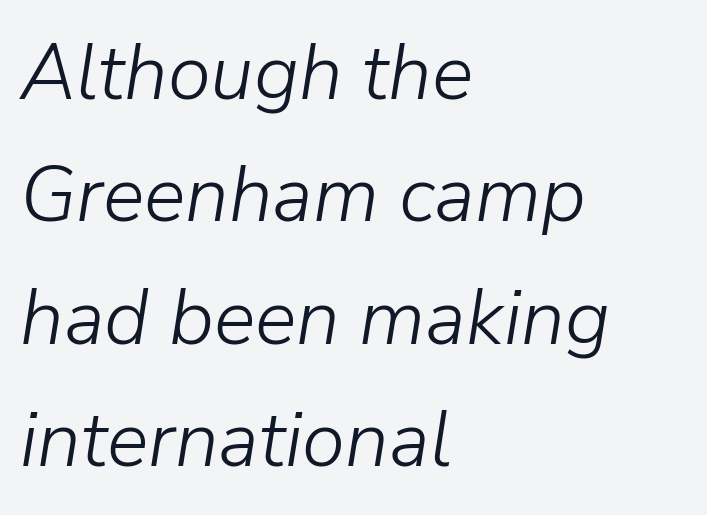
The image shows 78 px light type, italic (leaning right); set left-aligned, normal line spacing (1.57x), normal letter spacing, not underlined; low stroke contrast and a medium x-height.
